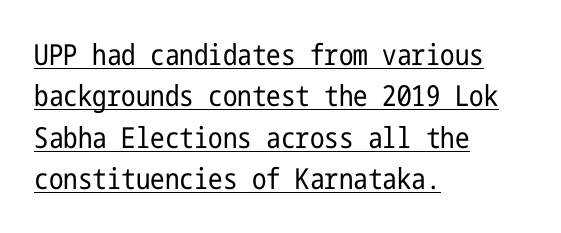
The image shows 29 px regular-weight, condensed sans-serif type, upright; set left-aligned, normal line spacing (1.43x), normal letter spacing, underlined; low stroke contrast and a medium x-height.
